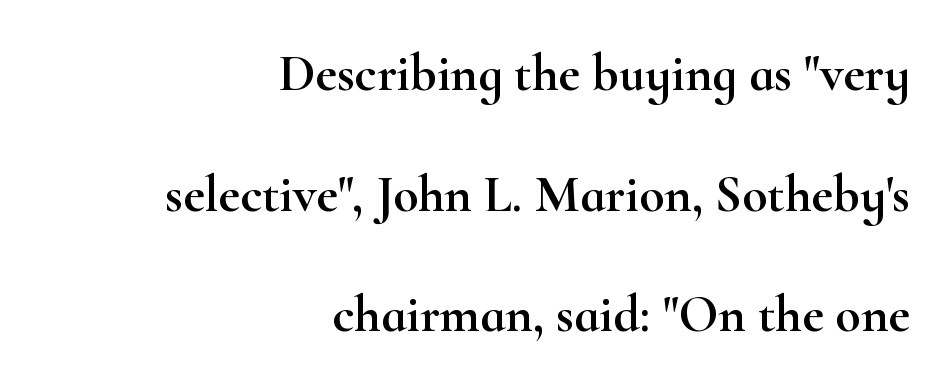
{"serif": "yes", "italic": "no", "width": "wide", "stroke_contrast": "high", "x_height": "small", "monospaced": "no", "underline": "no", "align": "right", "line_spacing": "loose", "line_spacing_ratio": 2.32, "letter_spacing": "normal", "letter_spacing_em": 0.0, "glyph_px": 52}
